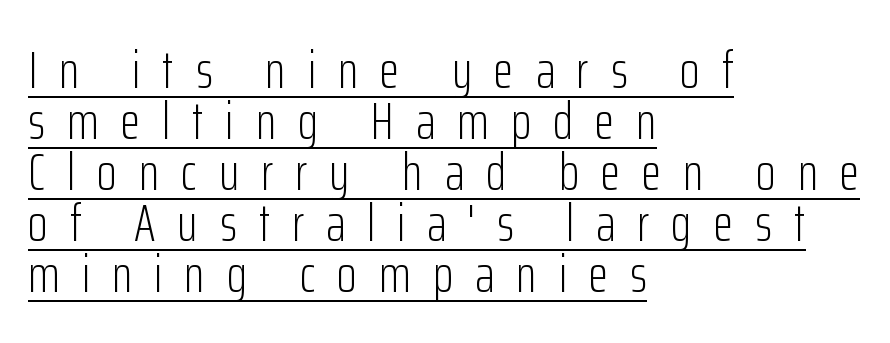
These lines are composed in type without serifs. The lettering is marked with a stroke running underneath it. Each word looks stretched out because of the extra space between its letters. Caption: face not bold, strokes unweighted.
